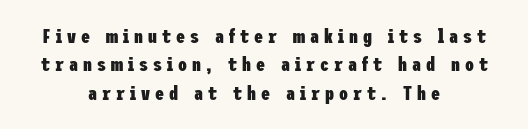
The image shows 20 px bold type, upright; set centered, normal line spacing (1.42x), unusually wide letter spacing (+0.25 em), not underlined.
